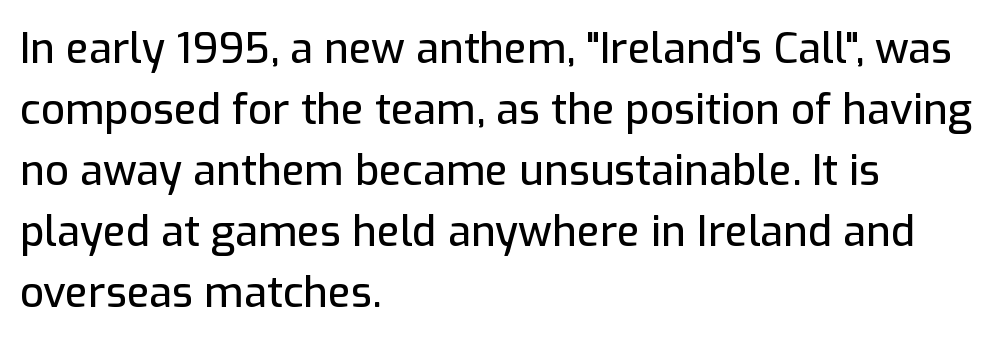
Only glyphs here, with clear space below each row. These lines are rendered in a variable-pitch font. The paragraph has a hard left edge and a soft right edge. Tall strokes in this sample are plumb rather than angled. Stroke terminals: plain, sans-serif.
